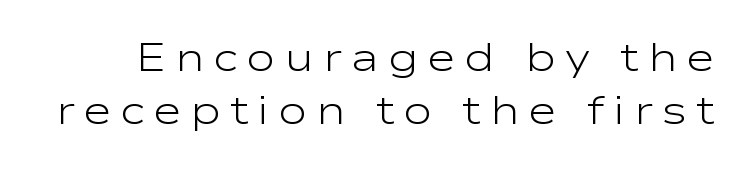
The image shows 40 px light, wide sans-serif type, upright; set normal line spacing (1.32x), unusually wide letter spacing (+0.21 em), not underlined; low stroke contrast and a medium x-height.
